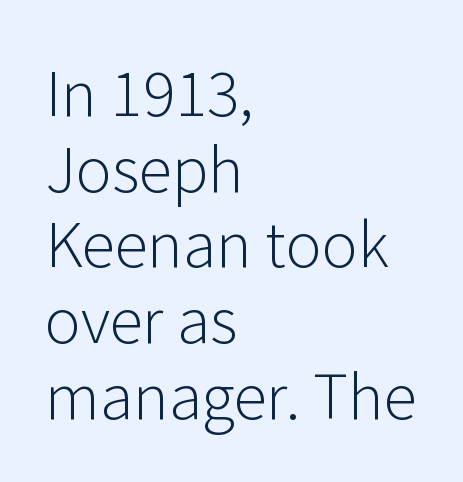
The typeface has the unassuming heft of standard copy or less. This rendering leaves character spacing at its baseline value. These lines stack with their left ends in a neat column. Serifs: no, the terminals of the letterforms are clean. A bare baseline throughout the passage. Is there any slant? The stems are plumb.
